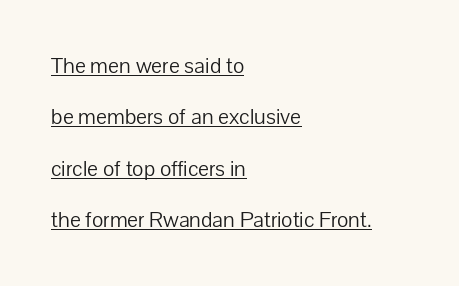
Q: Is the text bold? A: No.
Q: Is the text italic (slanted)? A: No, it is upright.
Q: Is the text underlined? A: Yes.
Q: How is the paragraph aligned? A: Left-aligned.
Q: Is the spacing between letters normal or unusually wide? A: Normal.
Q: Is the spacing between lines tight, normal or loose? A: Loose.
